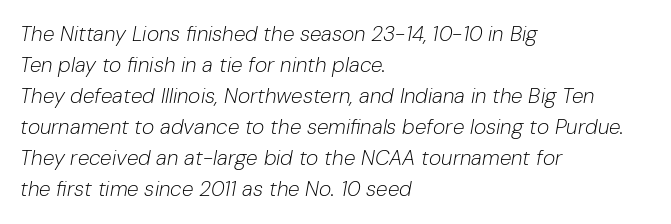
{"italic": "yes", "lean": "right", "slant_degrees": 10, "bold": "no", "underline": "no", "align": "left", "line_spacing": "normal", "line_spacing_ratio": 1.48, "letter_spacing": "normal", "letter_spacing_em": 0.0, "glyph_px": 21}
